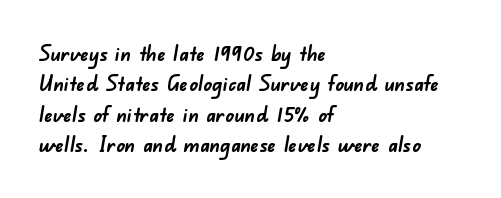
The image shows 21 px bold type; set left-aligned, normal line spacing (1.45x), normal letter spacing, not underlined.
